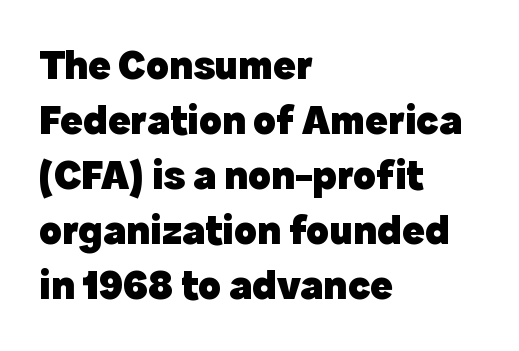
The letters sit at their default tracking, neither squeezed nor spread. I'd call this a sans setting — the letters go barefoot. Summary of vertical rhythm: regular, with standard interline spacing. This rendering features lettering with no underline.
